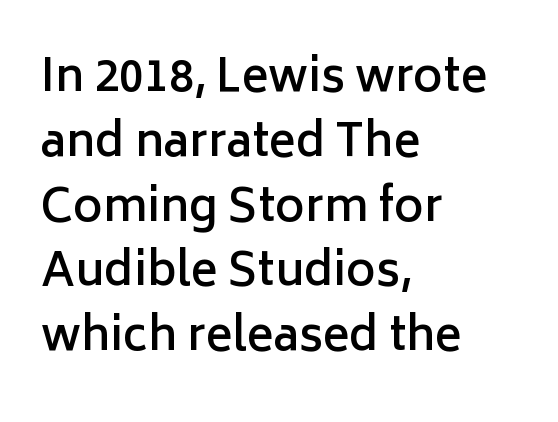
Q: Is the text bold? A: Semi-bold.
Q: Is the text italic (slanted)? A: No, it is upright.
Q: Is the typeface a serif or a sans-serif typeface? A: Sans-serif.
Q: Is the text underlined? A: No.
Q: How is the paragraph aligned? A: Left-aligned.
Q: Is the spacing between letters normal or unusually wide? A: Normal.
Q: Is the spacing between lines tight, normal or loose? A: Normal.
Q: Width (condensed, normal, or wide)? A: Normal.
Q: Stroke contrast? A: Low.
Q: x-height? A: Medium.
Q: Monospaced? A: No.
